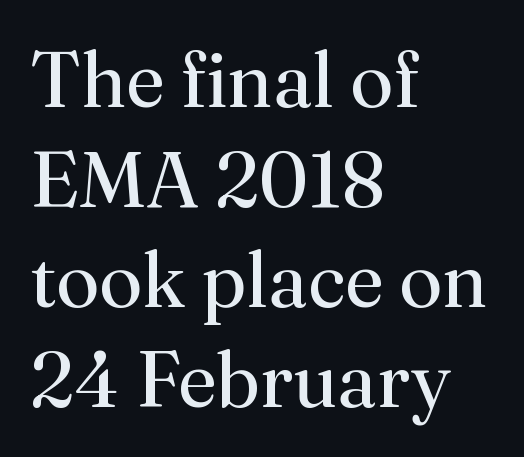
Is this a fixed-width face? No — the glyphs have proportional, varying widths. Line beginnings align vertically; line endings do not. The zone under the glyphs is completely vacant. No chunkiness to these letters — they're not bold.
